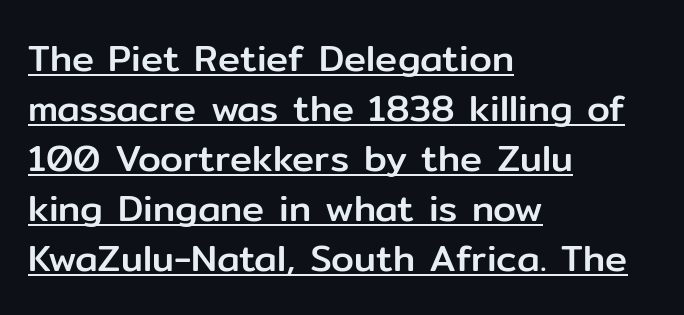
Q: Is the text italic (slanted)? A: No, it is upright.
Q: Is the typeface a serif or a sans-serif typeface? A: Sans-serif.
Q: Is the text underlined? A: Yes.
Q: How is the paragraph aligned? A: Left-aligned.
Q: Is the spacing between letters normal or unusually wide? A: Normal.
Q: Is the spacing between lines tight, normal or loose? A: Normal.
Q: Width (condensed, normal, or wide)? A: Normal.
Q: Stroke contrast? A: Low.
Q: x-height? A: Medium.
Q: Monospaced? A: No.
